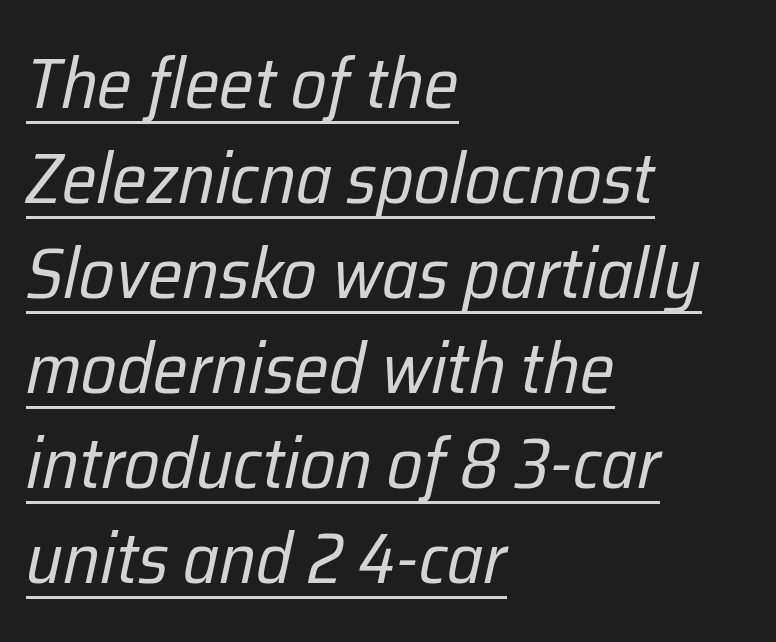
Q: Is the text bold? A: No.
Q: Is the text italic (slanted)? A: Yes, it leans right by about 12 degrees.
Q: Is the text underlined? A: Yes.
Q: How is the paragraph aligned? A: Left-aligned.
Q: Is the spacing between letters normal or unusually wide? A: Normal.
Q: Is the spacing between lines tight, normal or loose? A: Normal.
Q: Width (condensed, normal, or wide)? A: Condensed.
Q: Stroke contrast? A: Low.
Q: x-height? A: Medium.
Q: Monospaced? A: No.
